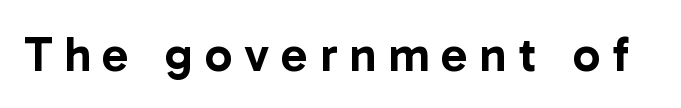
Q: Is the text italic (slanted)? A: No, it is upright.
Q: Is the typeface a serif or a sans-serif typeface? A: Sans-serif.
Q: Is the text underlined? A: No.
Q: Is the spacing between letters normal or unusually wide? A: Unusually wide.
Q: Width (condensed, normal, or wide)? A: Normal.
Q: Stroke contrast? A: Low.
Q: x-height? A: Medium.
Q: Monospaced? A: No.
